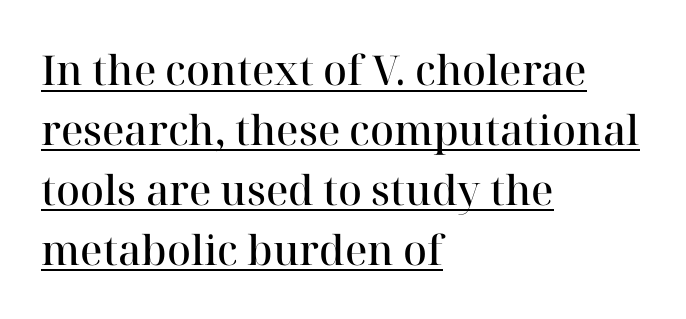
Q: Is the text bold? A: Semi-bold.
Q: Is the text italic (slanted)? A: No, it is upright.
Q: Is the typeface a serif or a sans-serif typeface? A: Serif.
Q: Is the text underlined? A: Yes.
Q: How is the paragraph aligned? A: Left-aligned.
Q: Is the spacing between letters normal or unusually wide? A: Normal.
Q: Is the spacing between lines tight, normal or loose? A: Normal.
Q: Width (condensed, normal, or wide)? A: Normal.
Q: Stroke contrast? A: High.
Q: x-height? A: Medium.
Q: Monospaced? A: No.
